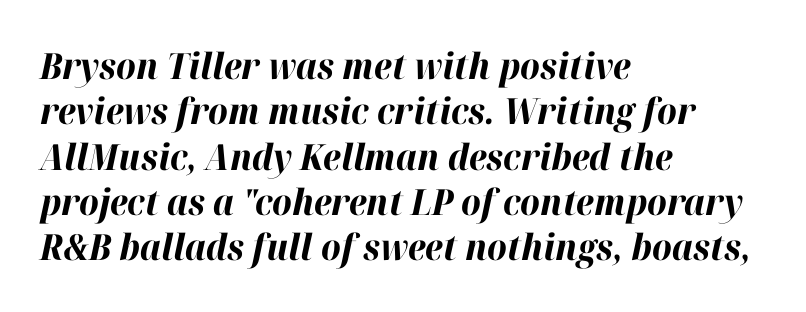
{"italic": "yes", "lean": "right", "slant_degrees": 12, "bold": "yes", "weight": "bold", "width": "normal", "stroke_contrast": "high", "x_height": "medium", "monospaced": "no", "underline": "no", "align": "left", "line_spacing": "normal", "line_spacing_ratio": 1.26, "letter_spacing": "normal", "letter_spacing_em": 0.0, "glyph_px": 36}
